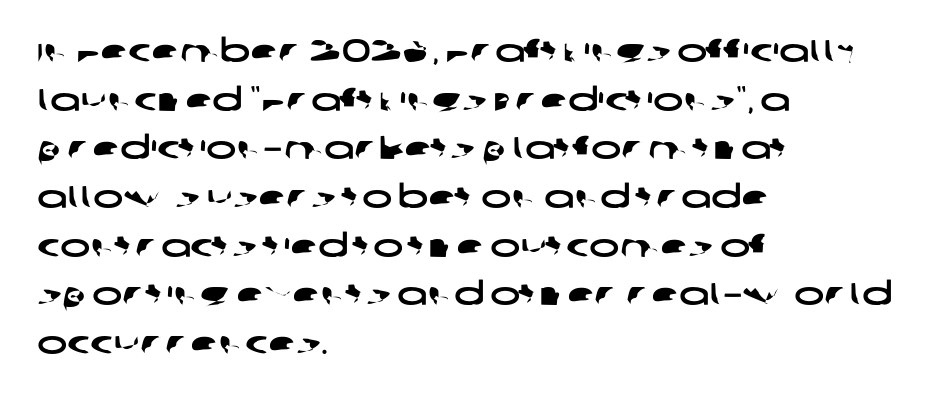
{"serif": "no", "width": "wide", "stroke_contrast": "low", "x_height": "large", "monospaced": "no", "underline": "no", "align": "left", "line_spacing": "normal", "line_spacing_ratio": 1.52, "letter_spacing": "normal", "letter_spacing_em": 0.0, "glyph_px": 32}
